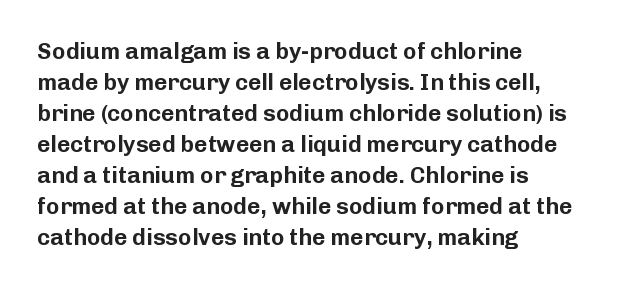
Q: Is the text italic (slanted)? A: No, it is upright.
Q: Is the text underlined? A: No.
Q: How is the paragraph aligned? A: Left-aligned.
Q: Is the spacing between letters normal or unusually wide? A: Normal.
Q: Is the spacing between lines tight, normal or loose? A: Normal.
